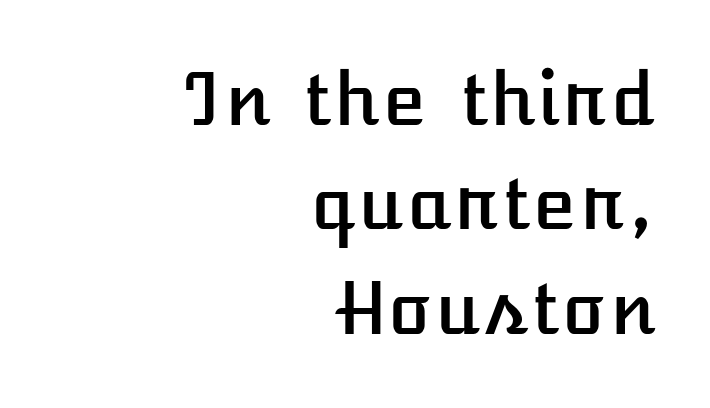
The image shows 72 px text type, upright; set right-aligned, normal line spacing (1.45x), normal letter spacing, not underlined; low stroke contrast and a medium x-height.
